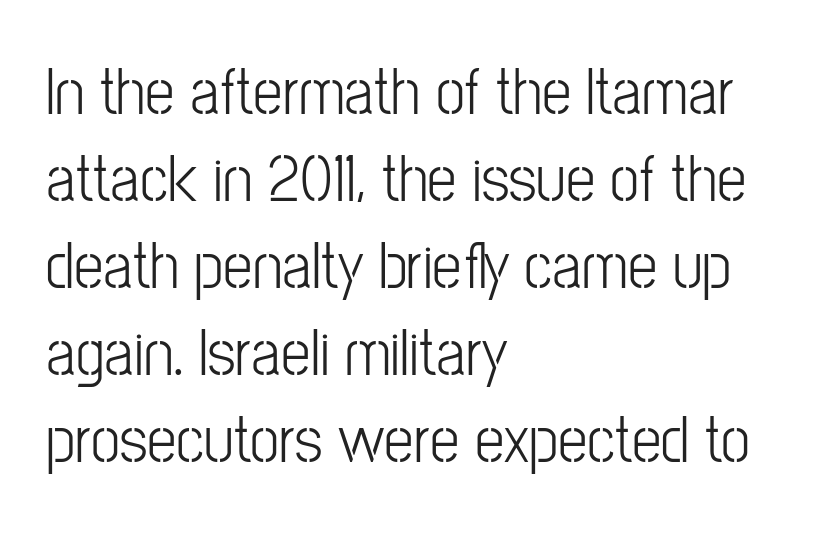
{"serif": "no", "italic": "no", "bold": "no", "weight": "light", "width": "condensed", "stroke_contrast": "low", "x_height": "medium", "monospaced": "no", "underline": "no", "align": "left", "line_spacing": "normal", "line_spacing_ratio": 1.32, "letter_spacing": "normal", "letter_spacing_em": 0.0, "glyph_px": 66}
